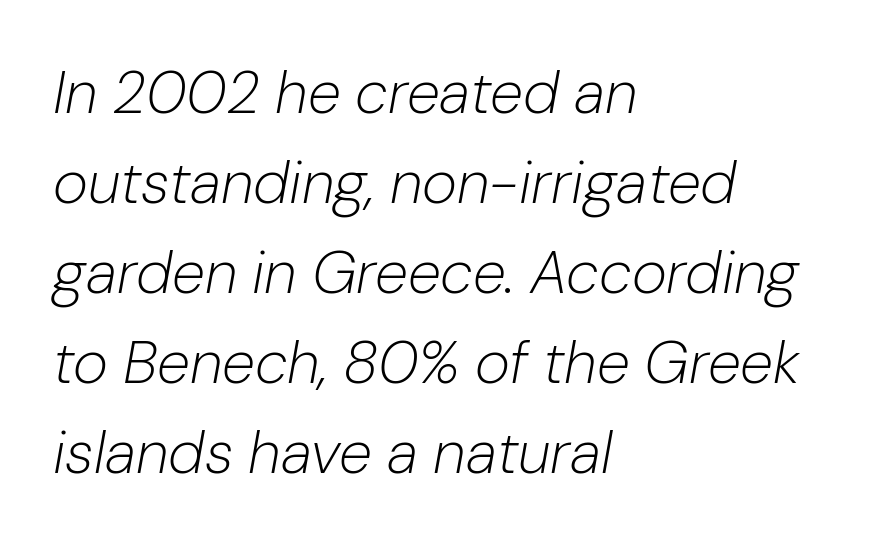
{"italic": "yes", "lean": "right", "slant_degrees": 10, "bold": "no", "weight": "light", "width": "normal", "stroke_contrast": "low", "x_height": "medium", "monospaced": "no", "underline": "no", "align": "left", "line_spacing": "normal", "line_spacing_ratio": 1.5, "letter_spacing": "normal", "letter_spacing_em": 0.0, "glyph_px": 60}
